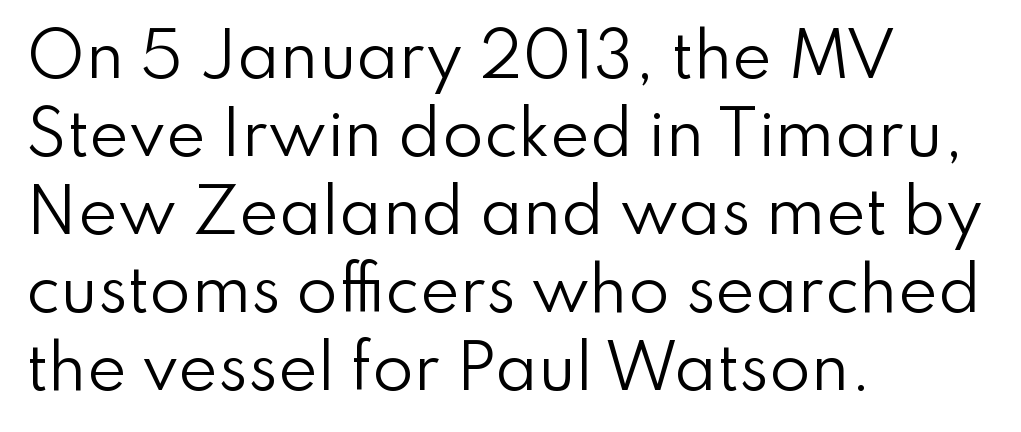
Q: Is the text bold? A: No.
Q: Is the text italic (slanted)? A: No, it is upright.
Q: Is the typeface a serif or a sans-serif typeface? A: Sans-serif.
Q: Is the text underlined? A: No.
Q: How is the paragraph aligned? A: Left-aligned.
Q: Is the spacing between letters normal or unusually wide? A: Normal.
Q: Is the spacing between lines tight, normal or loose? A: Normal.
Q: Width (condensed, normal, or wide)? A: Normal.
Q: Stroke contrast? A: Low.
Q: x-height? A: Small.
Q: Monospaced? A: No.
